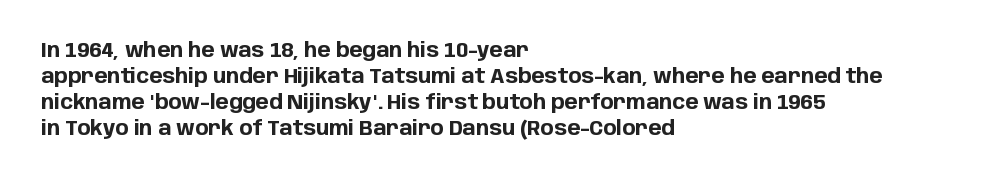
Q: Is the text bold? A: Yes.
Q: Is the text italic (slanted)? A: No, it is upright.
Q: Is the text underlined? A: No.
Q: How is the paragraph aligned? A: Left-aligned.
Q: Is the spacing between letters normal or unusually wide? A: Normal.
Q: Is the spacing between lines tight, normal or loose? A: Normal.
